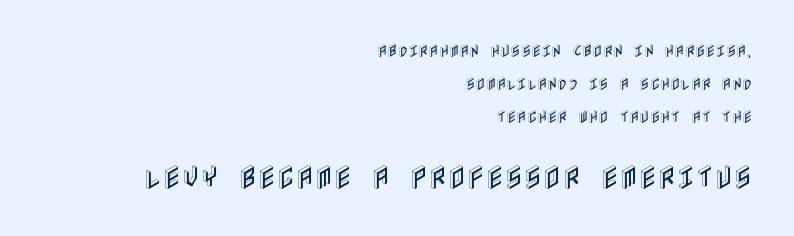
{"italic": "no", "underline": "no", "align": "right", "line_spacing": "loose", "line_spacing_ratio": 2.37, "letter_spacing": "normal", "letter_spacing_em": 0.0, "larger_block": "second", "size_ratio": 1.86, "glyph_px": 26}
